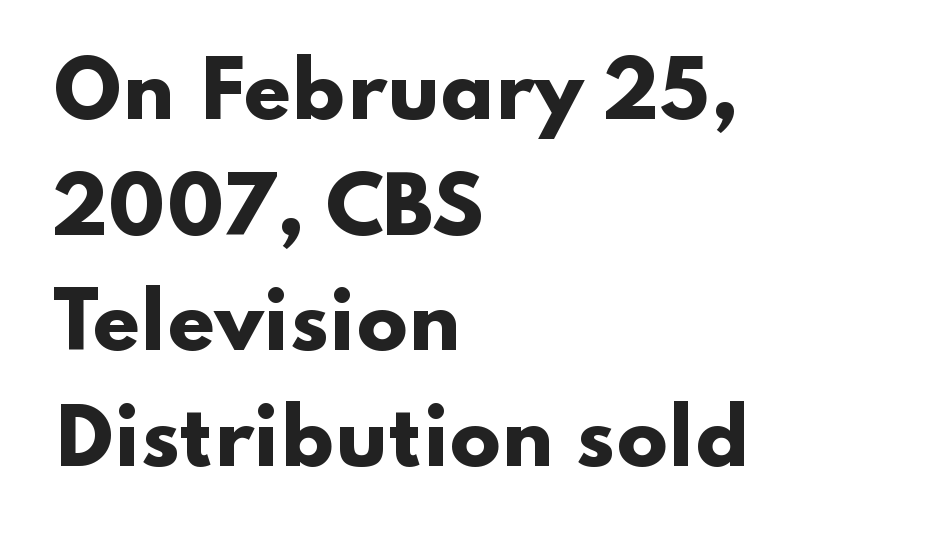
The typesetting leans heavy: a genuine bold. You could not count columns in this text — the font is proportionally spaced. Compared with typical paragraphs, the rows here are spaced about the same. Nothing unusual about the tracking: characters are spaced as the font intends.
